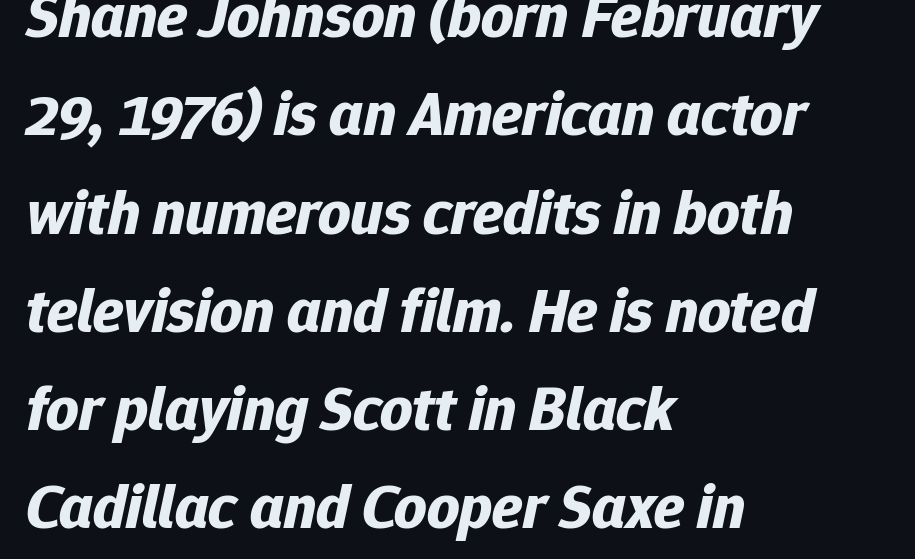
This rendering features lettering with no underline. The font is running at its bold setting. Where is the straight margin? On the left. You could not count columns in this text — the font is proportionally spaced.
